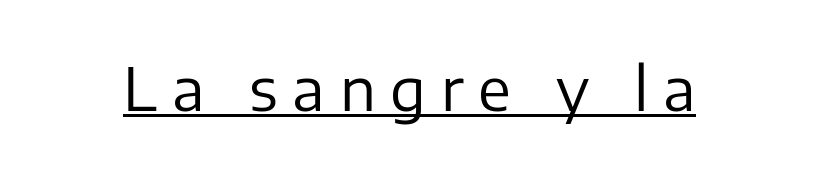
Q: Is the text bold? A: No.
Q: Is the text italic (slanted)? A: No, it is upright.
Q: Is the typeface a serif or a sans-serif typeface? A: Sans-serif.
Q: Is the text underlined? A: Yes.
Q: Is the spacing between letters normal or unusually wide? A: Unusually wide.
Q: Width (condensed, normal, or wide)? A: Normal.
Q: Stroke contrast? A: Low.
Q: x-height? A: Medium.
Q: Monospaced? A: No.
